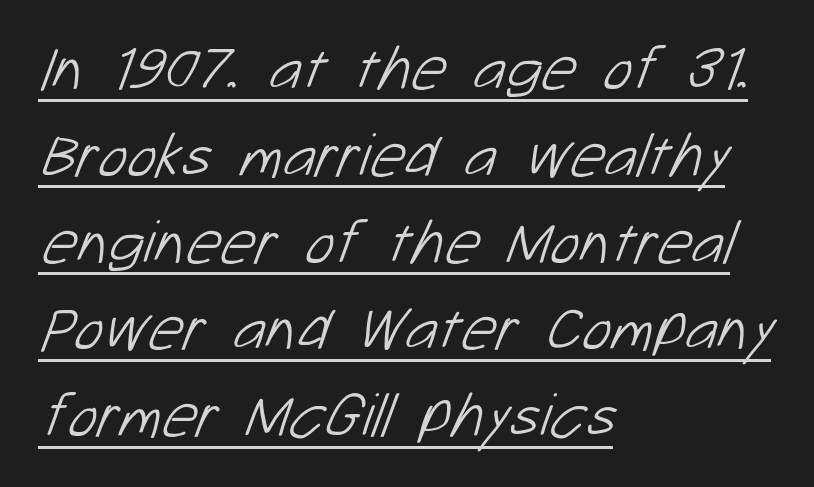
{"serif": "no", "bold": "no", "weight": "light", "width": "normal", "stroke_contrast": "low", "x_height": "medium", "monospaced": "no", "underline": "yes", "align": "left", "line_spacing": "normal", "line_spacing_ratio": 1.4, "letter_spacing": "normal", "letter_spacing_em": 0.0, "glyph_px": 62}
